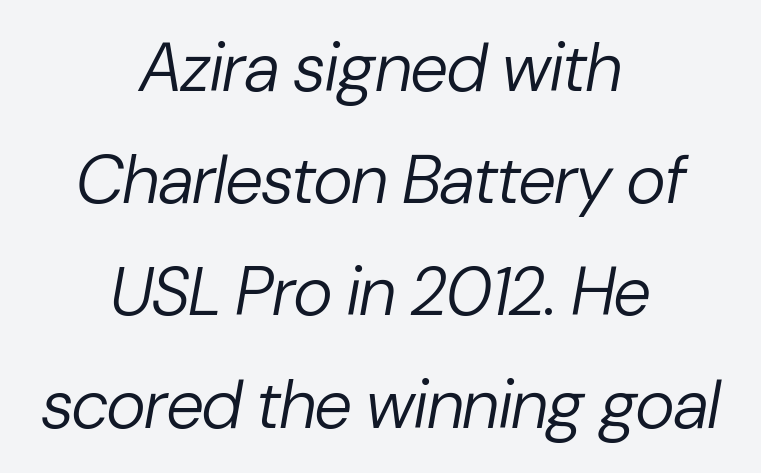
Q: Is the text bold? A: No.
Q: Is the text italic (slanted)? A: Yes, it leans right by about 10 degrees.
Q: Is the text underlined? A: No.
Q: How is the paragraph aligned? A: Centered.
Q: Is the spacing between letters normal or unusually wide? A: Normal.
Q: Is the spacing between lines tight, normal or loose? A: Normal.
Q: Width (condensed, normal, or wide)? A: Normal.
Q: Stroke contrast? A: Low.
Q: x-height? A: Medium.
Q: Monospaced? A: No.
